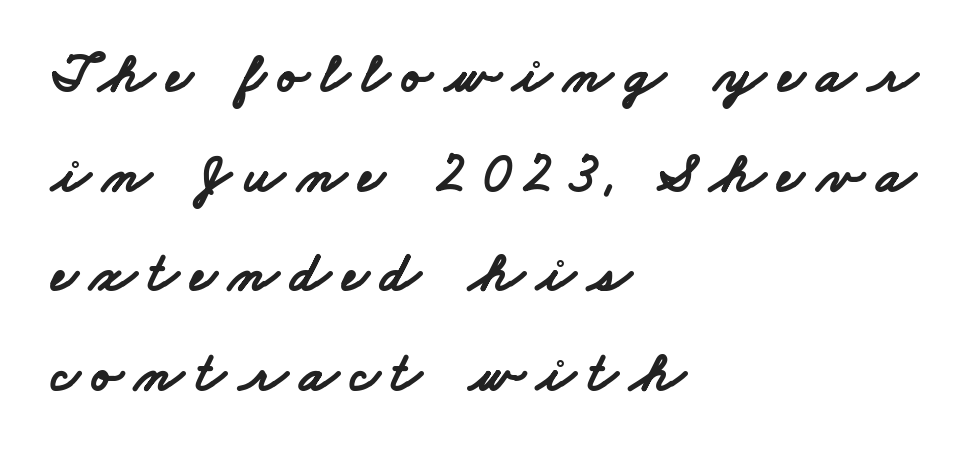
Think of a printed novel: that variable character pitch is what you see here. Descender tails drop into unmarked territory. The paragraph shown leans on its left margin. The designer went with a sans here, leaving each stem footless. Look at the tracking — it's clearly loosened, letters drifting apart.
